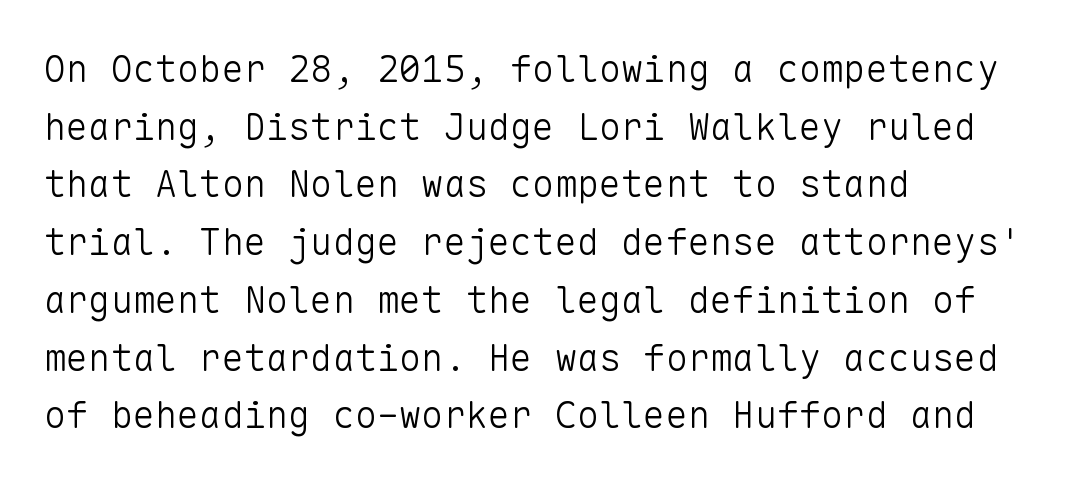
Q: Is the text bold? A: No.
Q: Is the text italic (slanted)? A: No, it is upright.
Q: Is the typeface a serif or a sans-serif typeface? A: Sans-serif.
Q: Is the text underlined? A: No.
Q: How is the paragraph aligned? A: Left-aligned.
Q: Is the spacing between letters normal or unusually wide? A: Normal.
Q: Is the spacing between lines tight, normal or loose? A: Normal.
Q: Width (condensed, normal, or wide)? A: Normal.
Q: Stroke contrast? A: Low.
Q: x-height? A: Medium.
Q: Monospaced? A: Yes.
